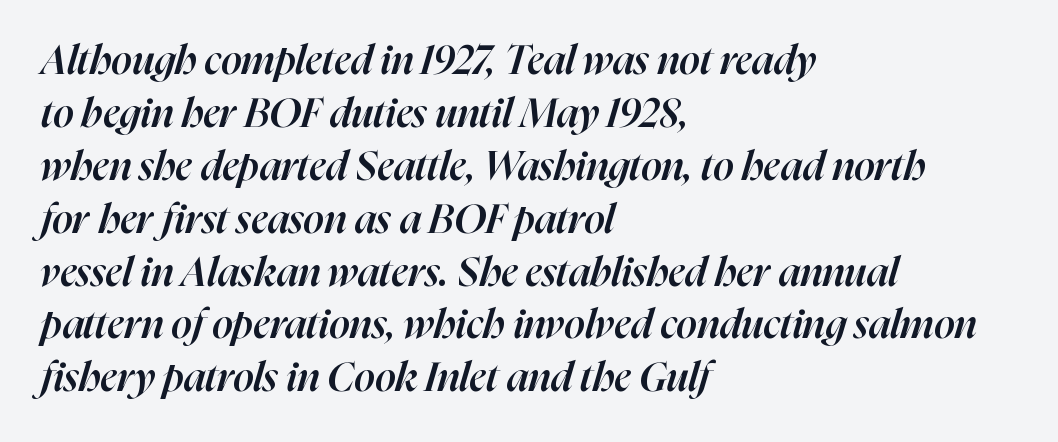
The typesetting leans somewhat heavy: a semibold. This sample is left-justified, so line endings fall wherever the words run out. The letters are slanted; this is an italic face. The letters advance in unequal steps, a hallmark of proportional type. The letters sit at their default tracking, neither squeezed nor spread. Rows of type keep a routine distance in the vertical direction.
